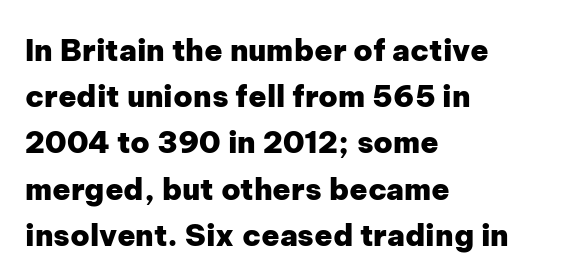
A typesetter would call this proportional, since set widths differ per character. Nope, no serifs anywhere on these letters. A typesetter would call this leading conventional body-copy spacing. Horizontal alignment here is leftward, the default for most running prose. The space beneath each line is pristine and unruled.
